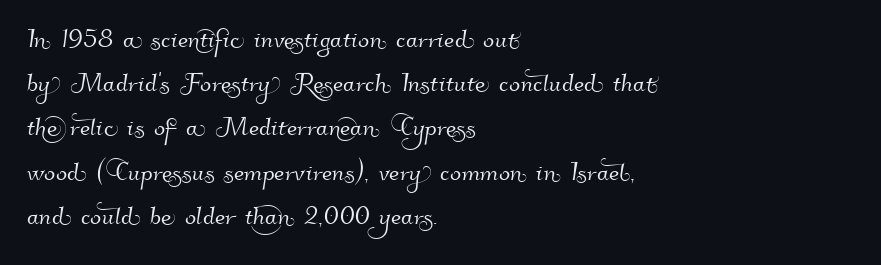
Q: Is the typeface a serif or a sans-serif typeface? A: Sans-serif.
Q: Is the text underlined? A: No.
Q: How is the paragraph aligned? A: Left-aligned.
Q: Is the spacing between letters normal or unusually wide? A: Normal.
Q: Is the spacing between lines tight, normal or loose? A: Normal.
Q: Width (condensed, normal, or wide)? A: Normal.
Q: Stroke contrast? A: High.
Q: x-height? A: Small.
Q: Monospaced? A: No.
